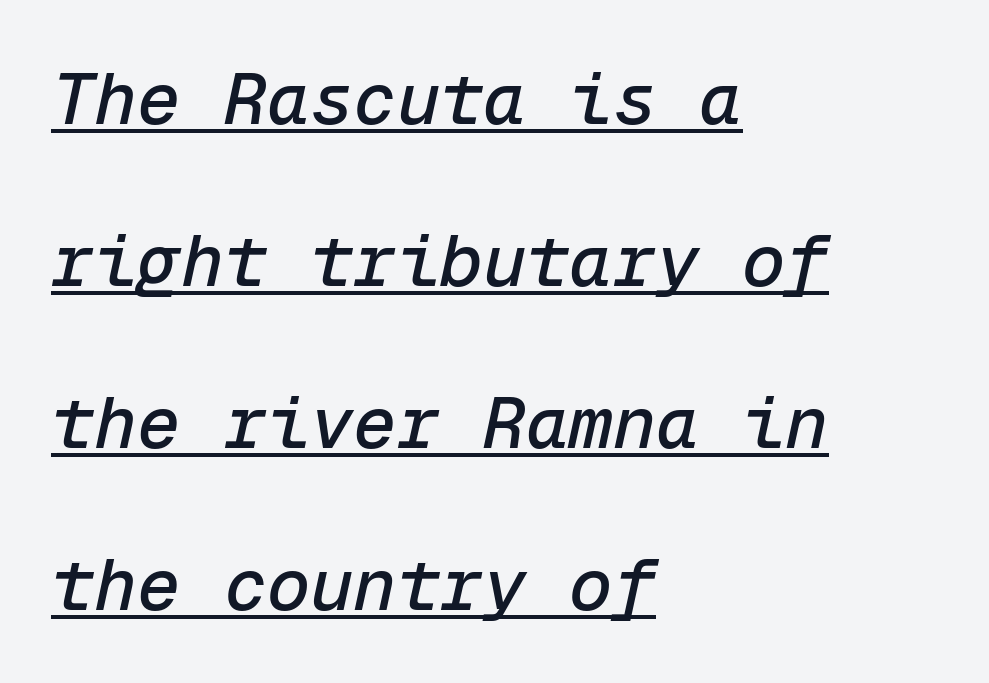
The passage shown has conventional tracking throughout. Looks like someone drew a line under every word here. A typesetter would call this leading open, well beyond the default. These lines are rendered in a fixed-pitch font. Is the type slanted? Yes — the strokes lean at a clear angle. One-word summary of the alignment: left.
